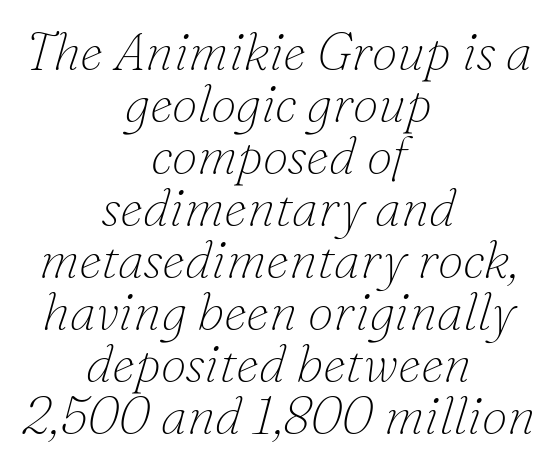
{"serif": "yes", "italic": "yes", "lean": "right", "slant_degrees": 16, "bold": "no", "weight": "thin", "width": "normal", "stroke_contrast": "low", "x_height": "small", "monospaced": "no", "underline": "no", "align": "center", "line_spacing": "tight", "line_spacing_ratio": 1.0, "letter_spacing": "normal", "letter_spacing_em": 0.0, "glyph_px": 52}
